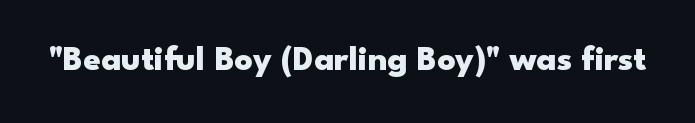
The image shows 35 px heavy, wide sans-serif type, upright; set normal letter spacing, not underlined; low stroke contrast and a small x-height.
